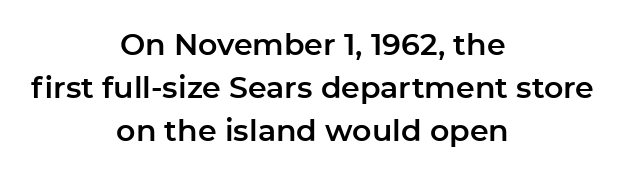
Q: Is the text italic (slanted)? A: No, it is upright.
Q: Is the typeface a serif or a sans-serif typeface? A: Sans-serif.
Q: Is the text underlined? A: No.
Q: How is the paragraph aligned? A: Centered.
Q: Is the spacing between letters normal or unusually wide? A: Normal.
Q: Is the spacing between lines tight, normal or loose? A: Normal.
Q: Width (condensed, normal, or wide)? A: Normal.
Q: Stroke contrast? A: Low.
Q: x-height? A: Medium.
Q: Monospaced? A: No.
